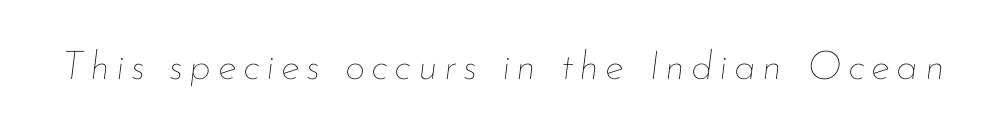
Is the type slanted? Yes — the strokes lean at a clear angle. Vertical stems look standard width or narrower in stroke. The string is rendered with underlining switched off. A typesetter would call this proportional, since set widths differ per character.
